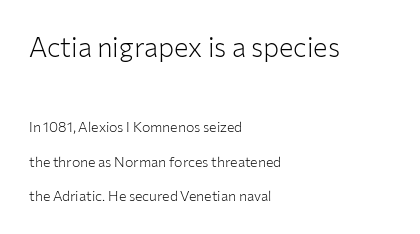
Q: Is the text bold? A: No.
Q: Is the text italic (slanted)? A: No, it is upright.
Q: Is the text underlined? A: No.
Q: How is the paragraph aligned? A: Left-aligned.
Q: Is the spacing between letters normal or unusually wide? A: Normal.
Q: Is the spacing between lines tight, normal or loose? A: Loose.
Q: Which block of text is set in a larger size, the first (top) or the second (bottom)? A: The first (top) one.
